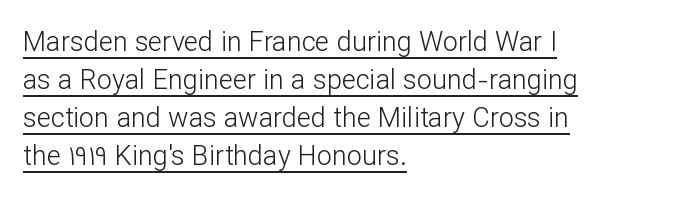
The image shows 27 px text type, upright; set left-aligned, normal line spacing (1.41x), normal letter spacing, underlined.
